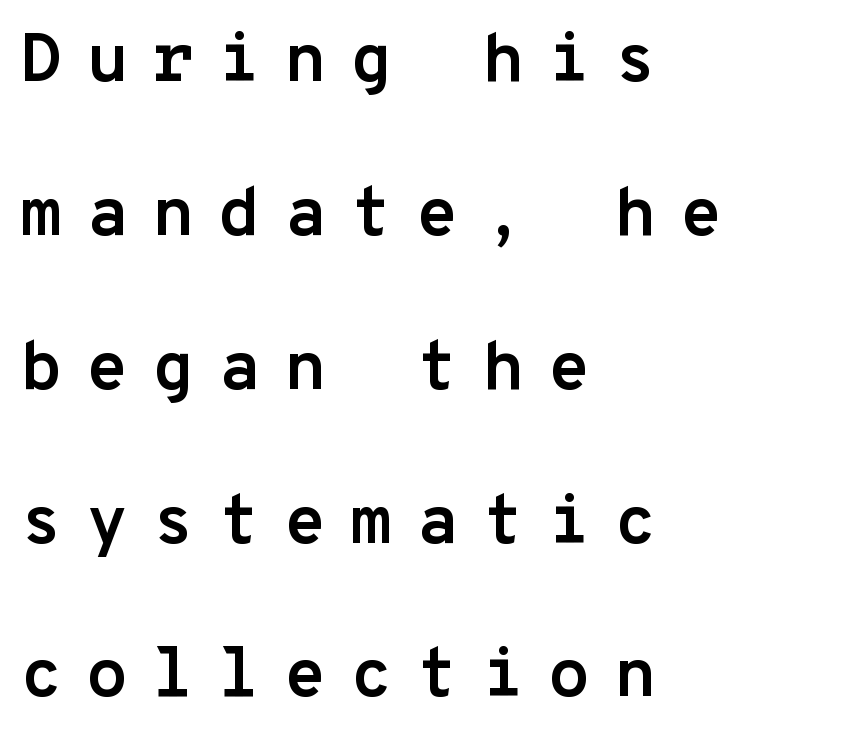
The image shows 69 px semibold sans-serif type, upright, monospaced; set left-aligned, loose line spacing (2.23x), unusually wide letter spacing (+0.34 em), not underlined; low stroke contrast and a medium x-height.
